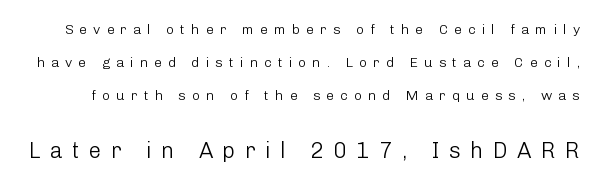
These lines were composed using upright roman letters. Each new line begins a long way beneath the previous one. The letters look calm and open, with moderate or lighter stems. Beneath every word, the page is bare. The type is letterspaced generously, with wide tracking.
